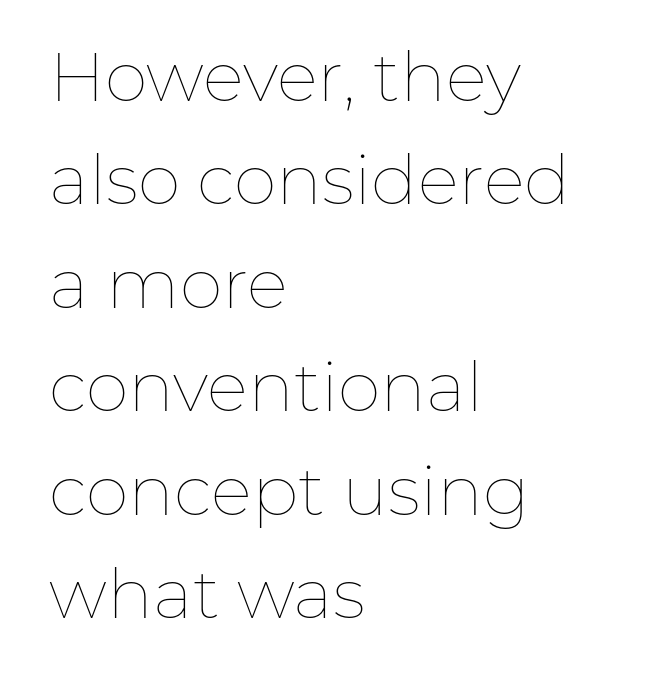
The image shows 69 px thin type, upright; set left-aligned, normal line spacing (1.5x), normal letter spacing, not underlined; low stroke contrast and a medium x-height.
